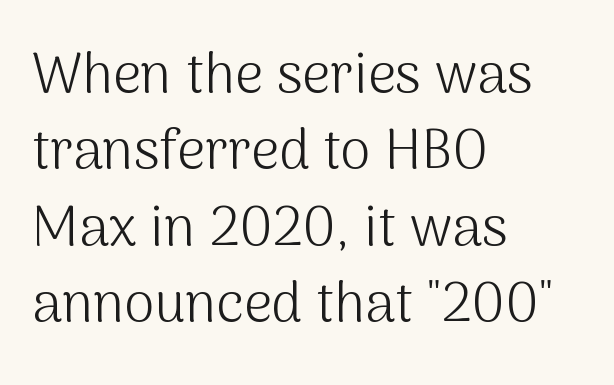
{"serif": "no", "italic": "no", "bold": "no", "weight": "light", "width": "normal", "stroke_contrast": "medium", "x_height": "medium", "monospaced": "no", "underline": "no", "align": "left", "line_spacing": "normal", "line_spacing_ratio": 1.39, "letter_spacing": "normal", "letter_spacing_em": 0.0, "glyph_px": 55}
